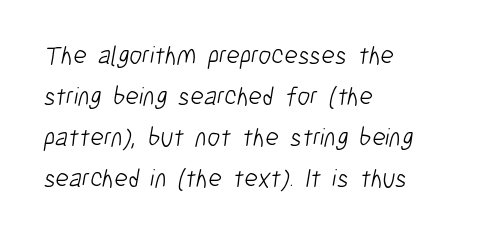
Layout note: lines flush left. Stroke mass is kept to a normal reading level or below. Each word holds together tightly as a unit, with standard inter-letter gaps. The passage shown stacks its lines at a standard gap.
